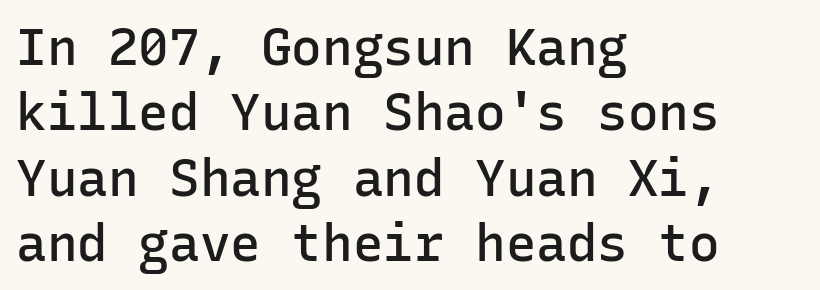
{"serif": "no", "italic": "no", "bold": "semi", "weight": "semibold", "width": "normal", "stroke_contrast": "low", "x_height": "medium", "monospaced": "yes", "underline": "no", "align": "left", "line_spacing": "normal", "line_spacing_ratio": 1.28, "letter_spacing": "normal", "letter_spacing_em": 0.0, "glyph_px": 51}
